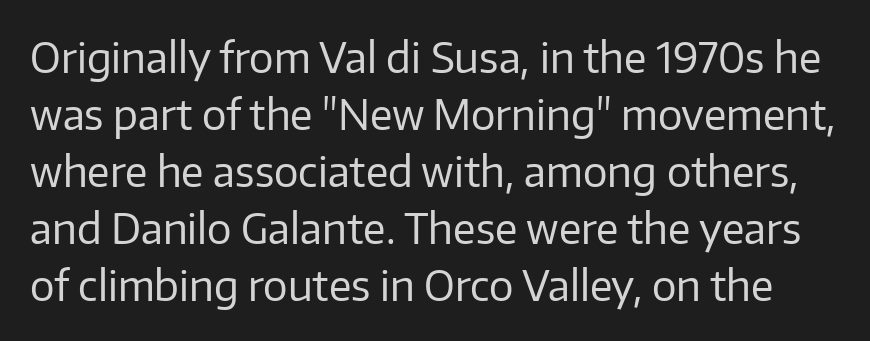
In terms of letterform style, serifs are entirely absent. Bold? No — there's no thickening of the strokes. Think of a printed novel: that variable character pitch is what you see here. The baseline area is clear.
